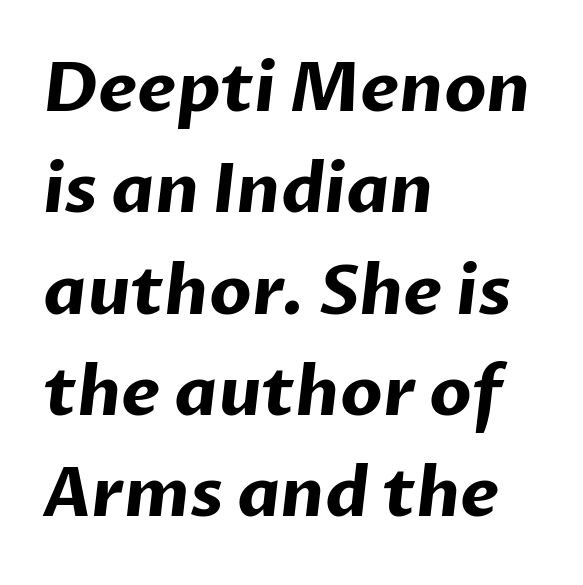
The letters carry no serifs — their stems end cleanly without finishing strokes. Each line starts at the same left margin while the right side varies. Note the varied advance widths — an 'i' is clearly narrower than an 'm'. Glance below the letters and you will spot only blank space.
